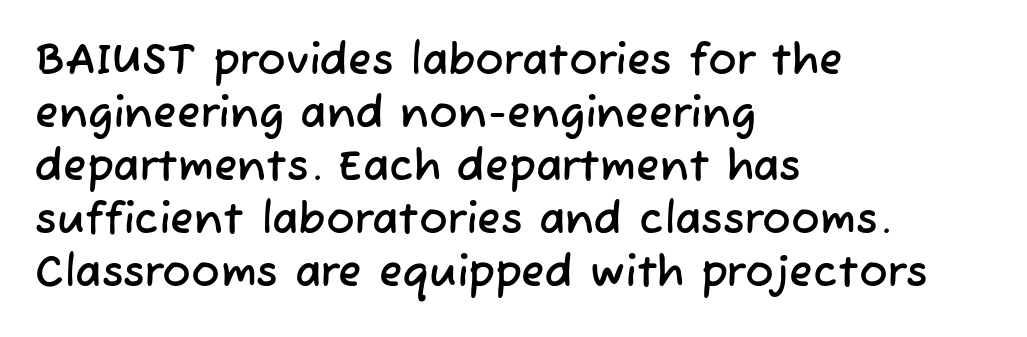
{"serif": "no", "width": "normal", "stroke_contrast": "low", "x_height": "medium", "monospaced": "no", "underline": "no", "align": "left", "line_spacing_ratio": 1.23, "letter_spacing": "normal", "letter_spacing_em": 0.0, "glyph_px": 43}
